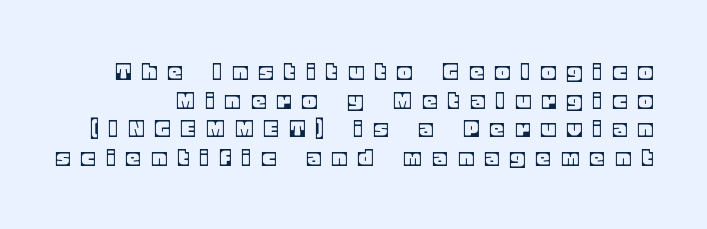
Q: Is the text italic (slanted)? A: No, it is upright.
Q: Is the text underlined? A: No.
Q: Is the spacing between letters normal or unusually wide? A: Unusually wide.
Q: Is the spacing between lines tight, normal or loose? A: Tight.
